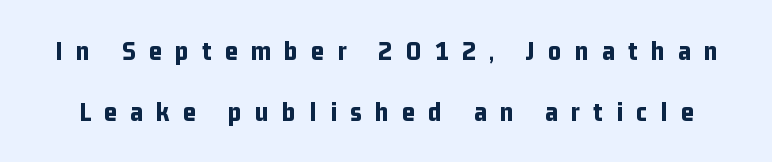
Notice how thick the strokes are: this is what a full bold looks like. Rule under the text: the space is simply empty. The passage shown is typed in a proportional face where columns would drift. Unlike italic type, these characters show no tilt at all. Nope, no serifs anywhere on these letters. The tracking jumps out immediately: characters are airy and widely separated.
